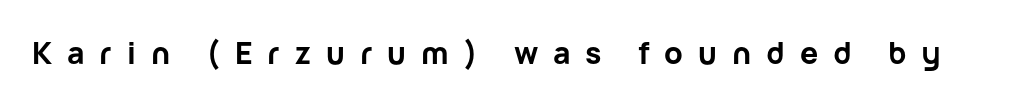
{"serif": "no", "italic": "no", "bold": "yes", "weight": "bold", "width": "normal", "stroke_contrast": "low", "x_height": "medium", "monospaced": "no", "underline": "no", "letter_spacing": "wide", "letter_spacing_em": 0.5, "glyph_px": 30}
